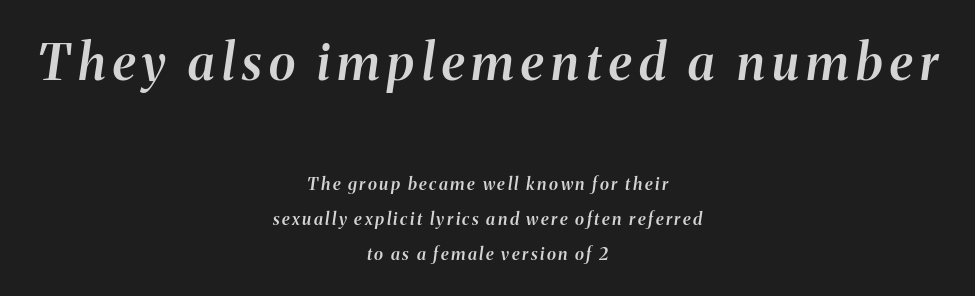
The image shows 50 px semibold type, italic (leaning right); set centered, loose line spacing (2.06x), not underlined; the first (top) block is 2.94x larger; medium stroke contrast and a medium x-height.
